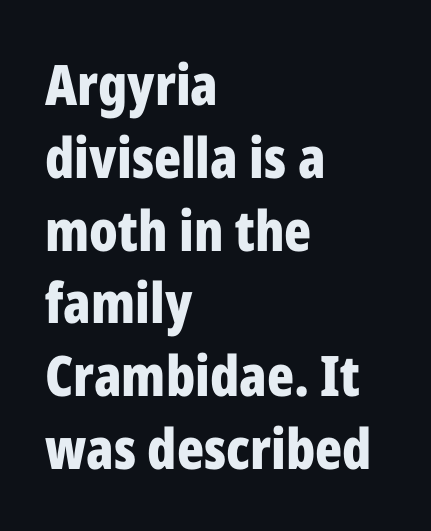
When letters stand straight like this, we call the style roman or upright. The letters are bold, with thick, heavy strokes. Each letter keeps its own natural width here, so spacing adapts to shape. The rag falls on the right side of this text block. Quick note: underline off.
